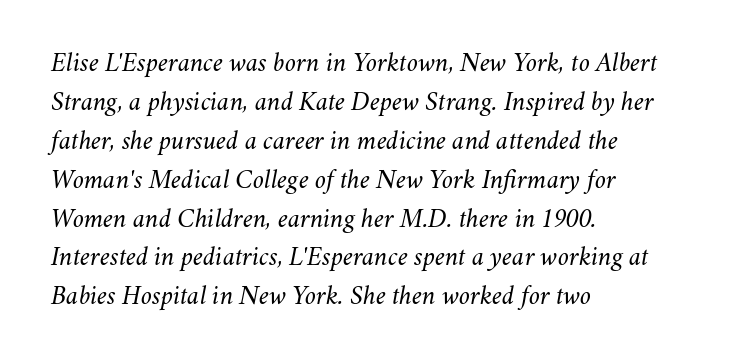
{"italic": "yes", "lean": "right", "slant_degrees": 11, "bold": "no", "underline": "no", "align": "left", "line_spacing": "normal", "line_spacing_ratio": 1.44, "letter_spacing": "normal", "letter_spacing_em": 0.0, "glyph_px": 27}
